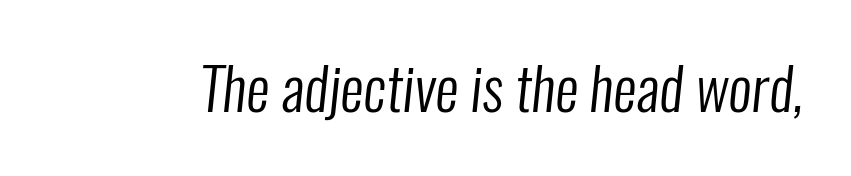
Q: Is the text bold? A: No.
Q: Is the typeface a serif or a sans-serif typeface? A: Sans-serif.
Q: Is the text underlined? A: No.
Q: Is the spacing between letters normal or unusually wide? A: Normal.
Q: Width (condensed, normal, or wide)? A: Condensed.
Q: Stroke contrast? A: Low.
Q: x-height? A: Medium.
Q: Monospaced? A: No.
